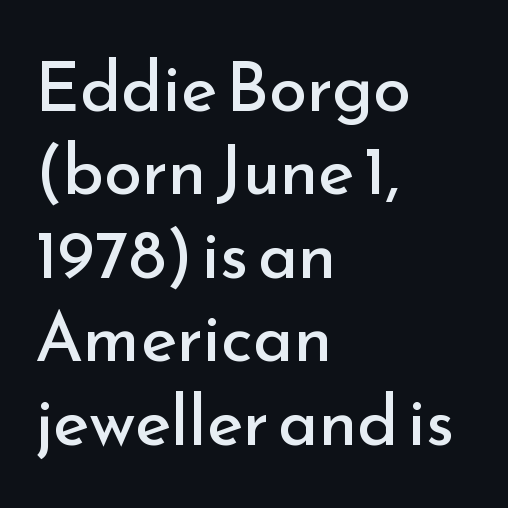
The image shows 69 px regular-weight sans-serif type, upright; set left-aligned, line spacing 1.21x, normal letter spacing, not underlined; low stroke contrast and a small x-height.
